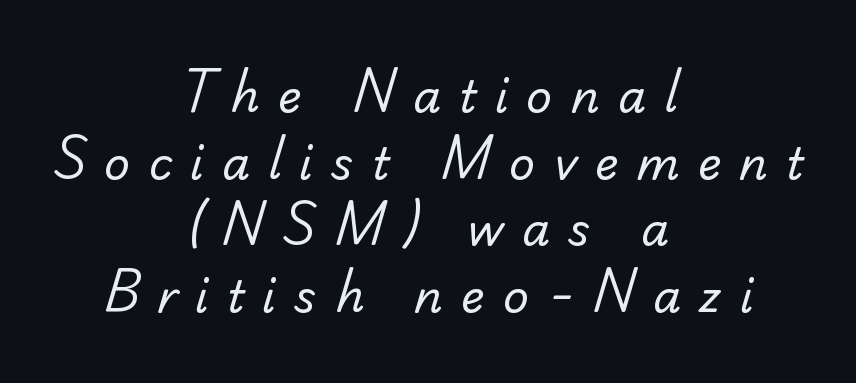
The image shows 45 px regular-weight serif type; set centered, normal line spacing (1.48x), unusually wide letter spacing (+0.4 em), not underlined; low stroke contrast and a small x-height.
